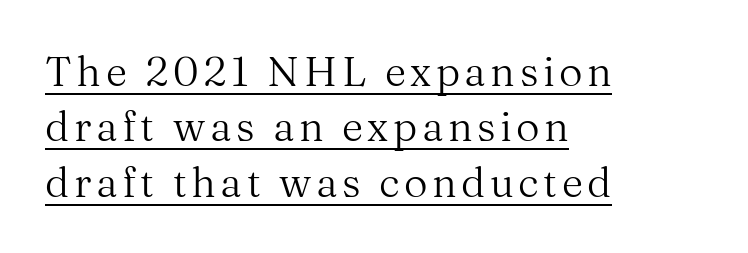
The image shows 41 px regular-weight serif type, upright; set left-aligned, normal line spacing (1.35x), underlined; medium stroke contrast and a medium x-height.
